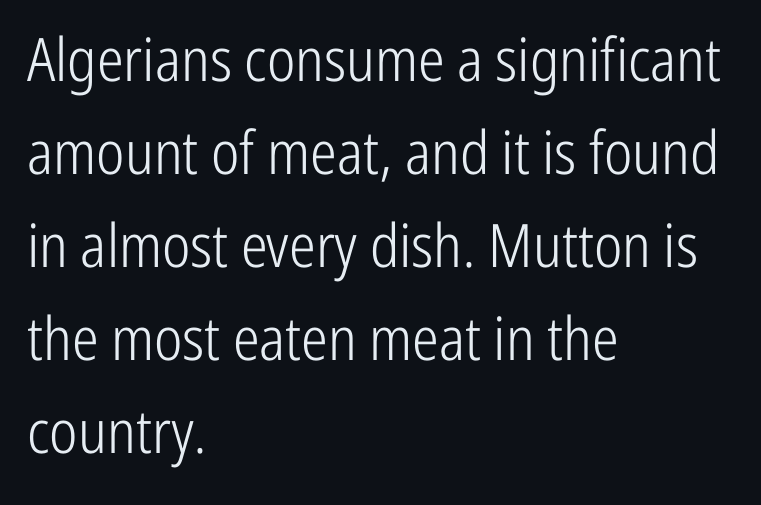
Q: Is the text bold? A: No.
Q: Is the text italic (slanted)? A: No, it is upright.
Q: Is the typeface a serif or a sans-serif typeface? A: Sans-serif.
Q: Is the text underlined? A: No.
Q: How is the paragraph aligned? A: Left-aligned.
Q: Is the spacing between letters normal or unusually wide? A: Normal.
Q: Is the spacing between lines tight, normal or loose? A: Normal.
Q: Width (condensed, normal, or wide)? A: Condensed.
Q: Stroke contrast? A: Low.
Q: x-height? A: Medium.
Q: Monospaced? A: No.
